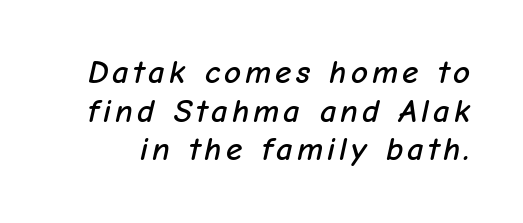
These lines are rendered in a variable-pitch font. Lines of text with bare space underneath. You can tell it's italic because the verticals aren't actually vertical.
